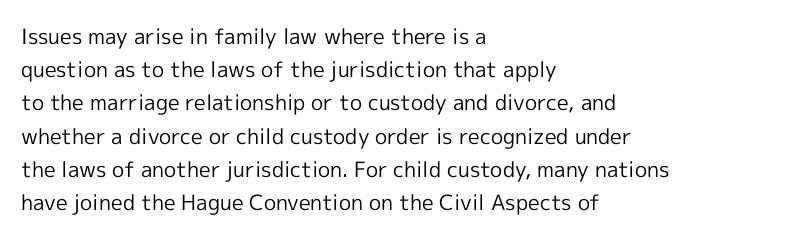
The face looks like a standard text weight, possibly lighter. Short and long lines alike share a common starting point at left. Vertically, the passage feels balanced, rows spaced as you'd expect. A bare baseline throughout the passage. Here the glyphs are tracked normally, forming tight word shapes.
